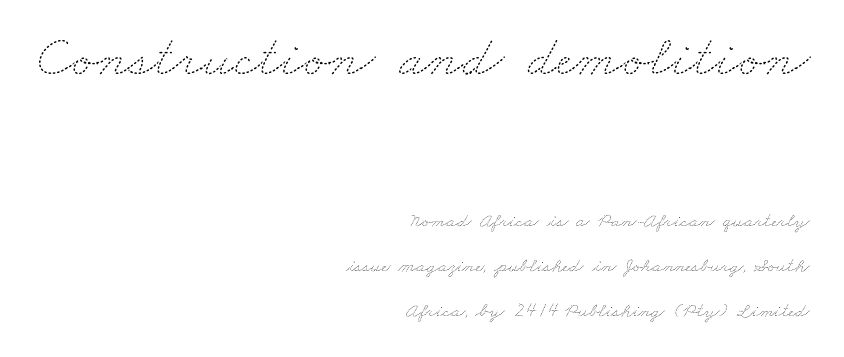
The image shows 59 px thin, wide type; set right-aligned, loose line spacing (2.24x), normal letter spacing, not underlined; the first (top) block is 2.95x larger; medium stroke contrast and a small x-height.
